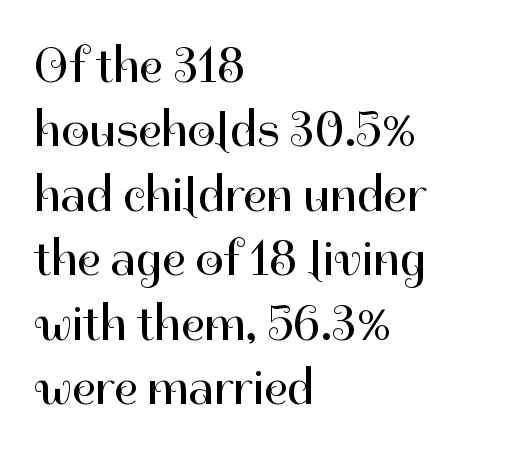
Q: Is the text bold? A: No.
Q: Is the text italic (slanted)? A: No, it is upright.
Q: Is the typeface a serif or a sans-serif typeface? A: Sans-serif.
Q: Is the text underlined? A: No.
Q: How is the paragraph aligned? A: Left-aligned.
Q: Is the spacing between letters normal or unusually wide? A: Normal.
Q: Is the spacing between lines tight, normal or loose? A: Normal.
Q: Width (condensed, normal, or wide)? A: Normal.
Q: Stroke contrast? A: High.
Q: x-height? A: Medium.
Q: Monospaced? A: No.
